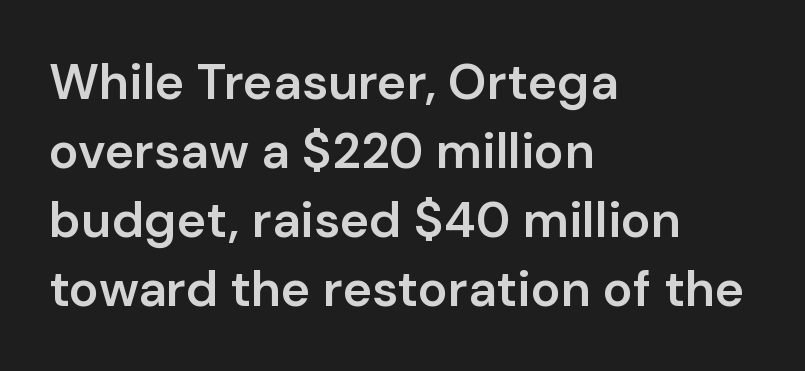
The line-height multiplier appears to be the usual default. The text was rendered using a sans face with plain stroke endings. Strokes here are thickened, but only to semibold level. Students, note that the glyphs here touch the page at normal intervals.
